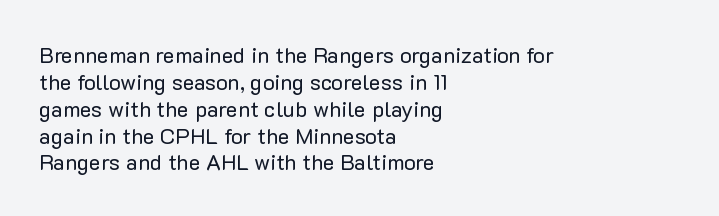
The image shows 22 px text type, upright; set left-aligned, line spacing 1.22x, normal letter spacing, not underlined.
